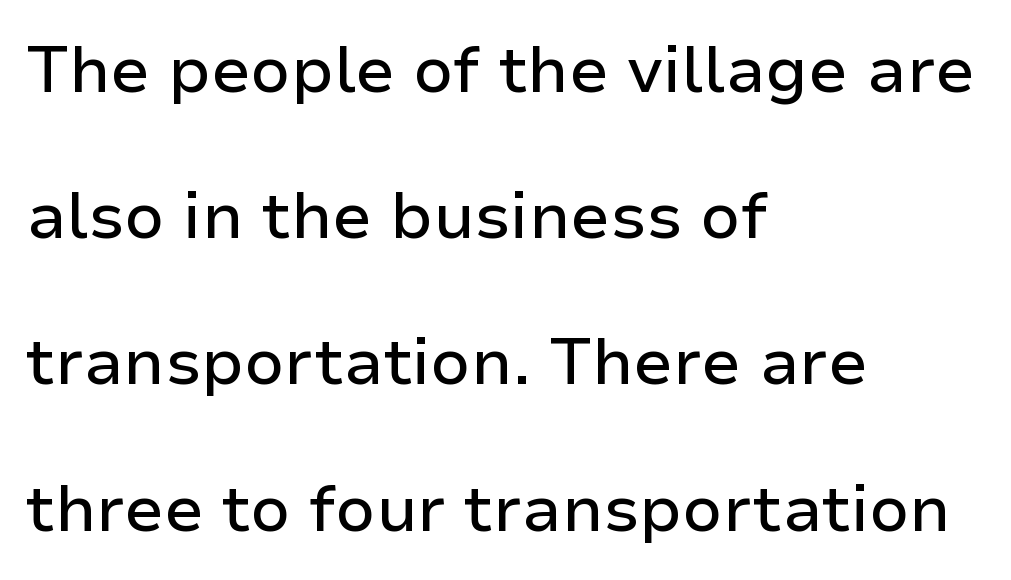
Q: Is the text italic (slanted)? A: No, it is upright.
Q: Is the typeface a serif or a sans-serif typeface? A: Sans-serif.
Q: Is the text underlined? A: No.
Q: How is the paragraph aligned? A: Left-aligned.
Q: Is the spacing between letters normal or unusually wide? A: Normal.
Q: Is the spacing between lines tight, normal or loose? A: Loose.
Q: Width (condensed, normal, or wide)? A: Normal.
Q: Stroke contrast? A: Low.
Q: x-height? A: Medium.
Q: Monospaced? A: No.
